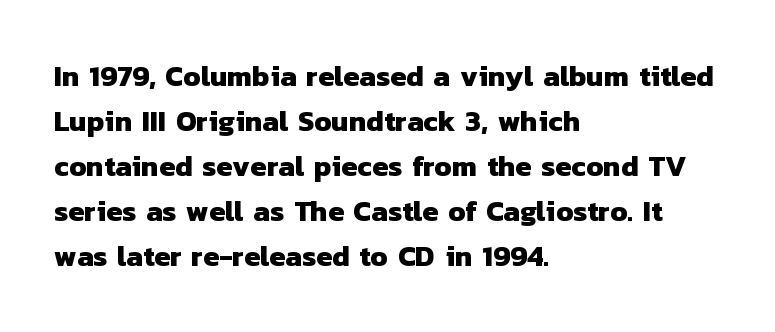
{"serif": "no", "bold": "yes", "weight": "heavy", "width": "normal", "stroke_contrast": "low", "x_height": "medium", "monospaced": "no", "underline": "no", "align": "left", "line_spacing": "normal", "line_spacing_ratio": 1.55, "letter_spacing": "normal", "letter_spacing_em": 0.0, "glyph_px": 29}
